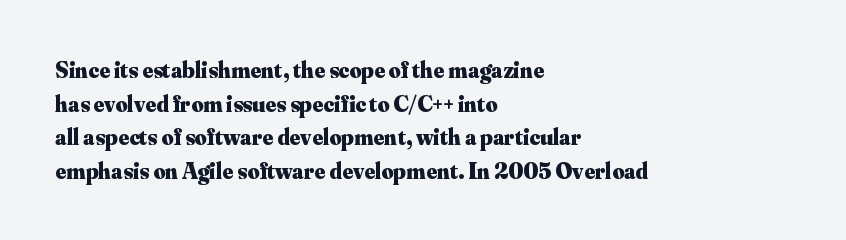
{"italic": "no", "bold": "yes", "underline": "no", "align": "left", "line_spacing": "normal", "line_spacing_ratio": 1.46, "letter_spacing": "normal", "letter_spacing_em": 0.0, "glyph_px": 23}
